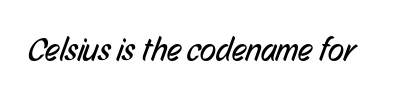
{"serif": "no", "bold": "no", "weight": "regular", "width": "condensed", "stroke_contrast": "low", "x_height": "medium", "monospaced": "no", "underline": "no", "letter_spacing": "normal", "letter_spacing_em": 0.0, "glyph_px": 33}
